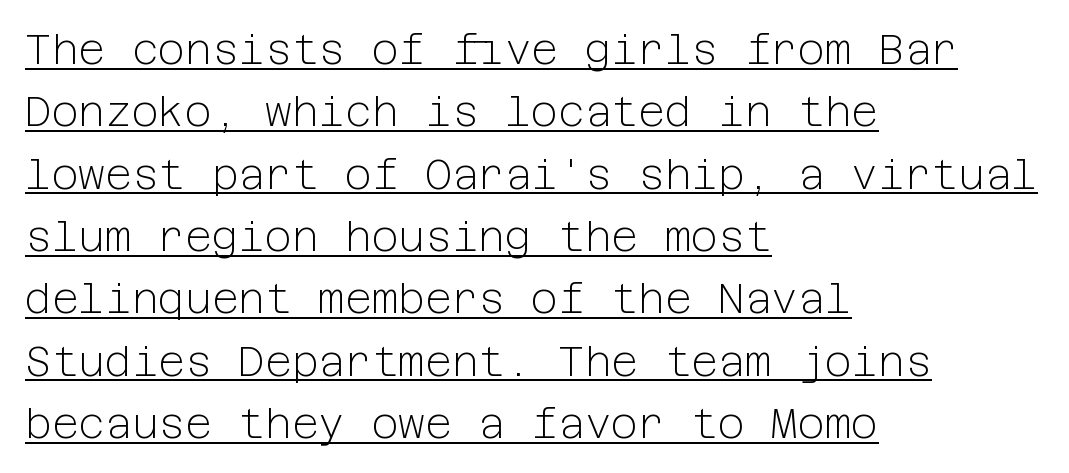
The image shows 41 px light sans-serif type, upright; set left-aligned, normal line spacing (1.52x), normal letter spacing, underlined; low stroke contrast and a medium x-height.
